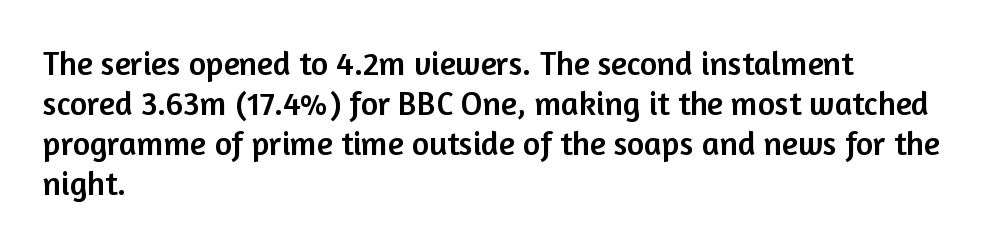
The image shows 33 px sans-serif type, upright; set left-aligned, line spacing 1.21x, normal letter spacing, not underlined; low stroke contrast and a medium x-height.
